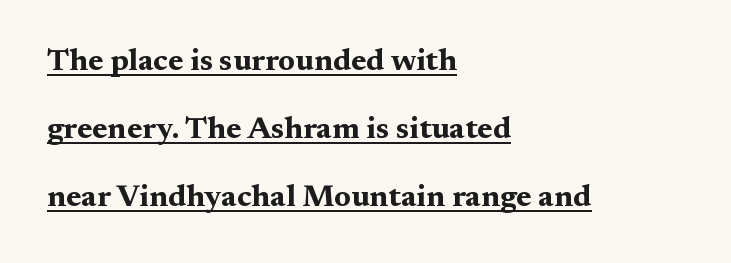
Are there feet on the stems? There are — it's a serif. Character widths vary here, with narrow letters taking less room than wide ones. The letterforms sit shoulder to shoulder at normal distance. Notice how a bar underscores the lettering throughout.
